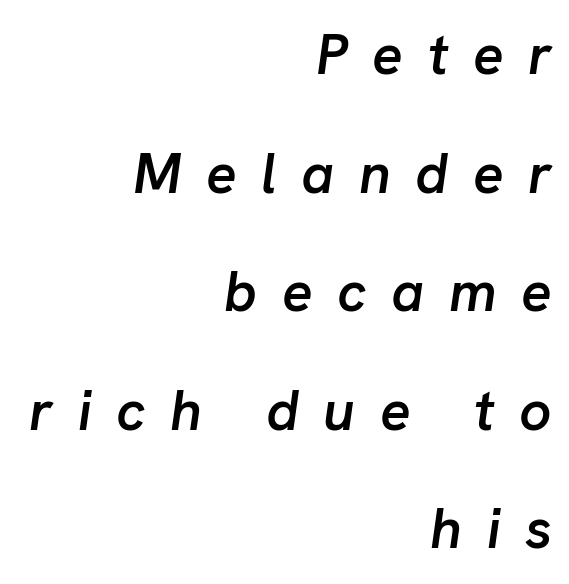
{"italic": "yes", "lean": "right", "slant_degrees": 8, "bold": "semi", "weight": "semibold", "width": "normal", "stroke_contrast": "low", "x_height": "medium", "monospaced": "no", "underline": "no", "align": "right", "line_spacing": "loose", "line_spacing_ratio": 2.08, "letter_spacing": "wide", "letter_spacing_em": 0.43, "glyph_px": 57}
